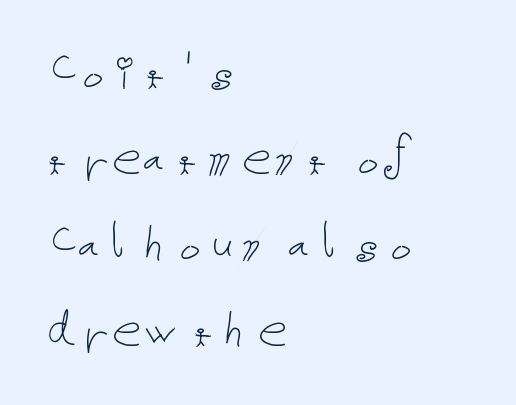
The image shows 58 px thin type, upright; set left-aligned, normal line spacing (1.48x), normal letter spacing, not underlined; low stroke contrast and a medium x-height.
